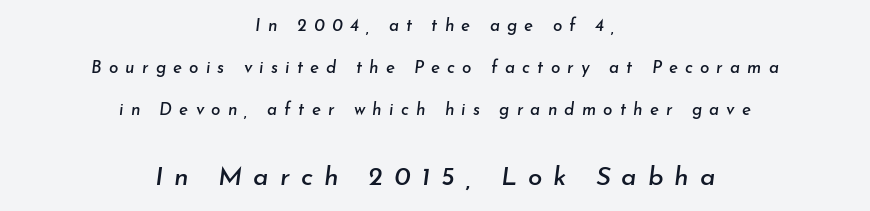
{"italic": "yes", "lean": "right", "slant_degrees": 7, "underline": "no", "align": "center", "line_spacing": "loose", "line_spacing_ratio": 2.48, "letter_spacing": "wide", "letter_spacing_em": 0.42, "larger_block": "second", "size_ratio": 1.53, "glyph_px": 26}
